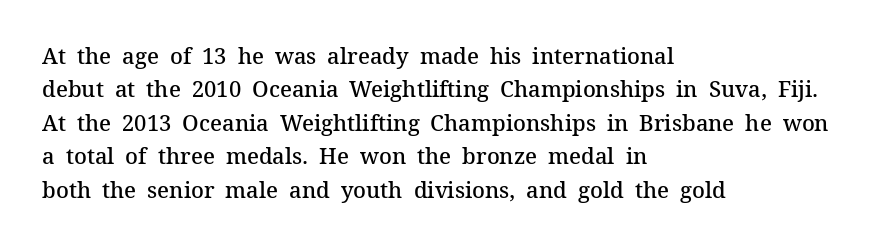
Q: Is the text bold? A: Semi-bold.
Q: Is the text italic (slanted)? A: No, it is upright.
Q: Is the text underlined? A: No.
Q: How is the paragraph aligned? A: Left-aligned.
Q: Is the spacing between letters normal or unusually wide? A: Normal.
Q: Is the spacing between lines tight, normal or loose? A: Normal.
